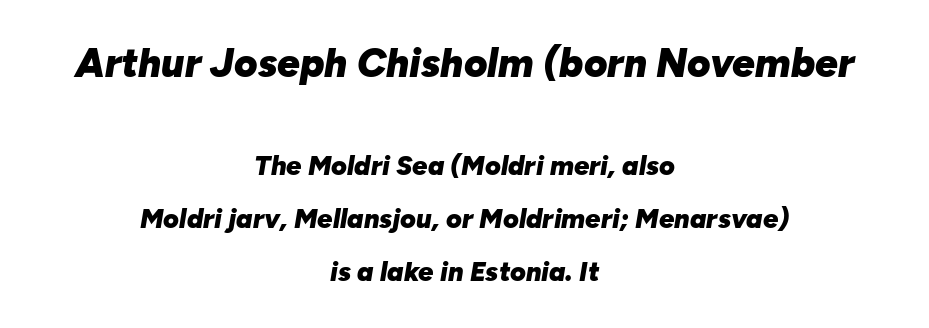
The image shows 40 px heavy type, italic (leaning right); set centered, loose line spacing (1.96x), normal letter spacing, not underlined; the first (top) block is 1.48x larger; low stroke contrast and a medium x-height.
